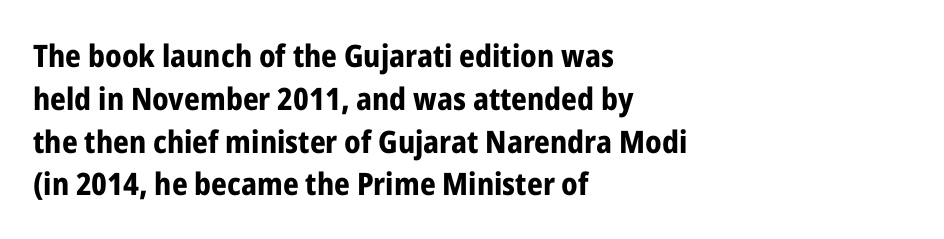
The image shows 31 px bold, condensed sans-serif type, upright; set left-aligned, normal line spacing (1.38x), normal letter spacing, not underlined; low stroke contrast and a medium x-height.
